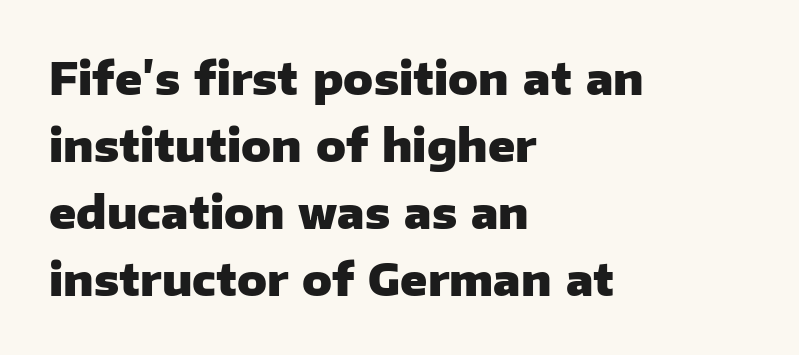
{"serif": "no", "italic": "no", "bold": "yes", "weight": "heavy", "width": "normal", "stroke_contrast": "low", "x_height": "medium", "monospaced": "no", "underline": "no", "align": "left", "line_spacing": "normal", "line_spacing_ratio": 1.52, "letter_spacing": "normal", "letter_spacing_em": 0.0, "glyph_px": 44}
